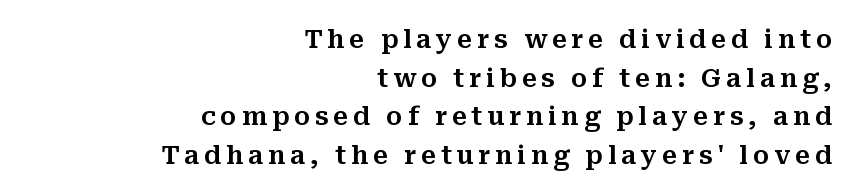
The image shows 25 px text type, upright; set right-aligned, normal line spacing (1.55x), not underlined.
